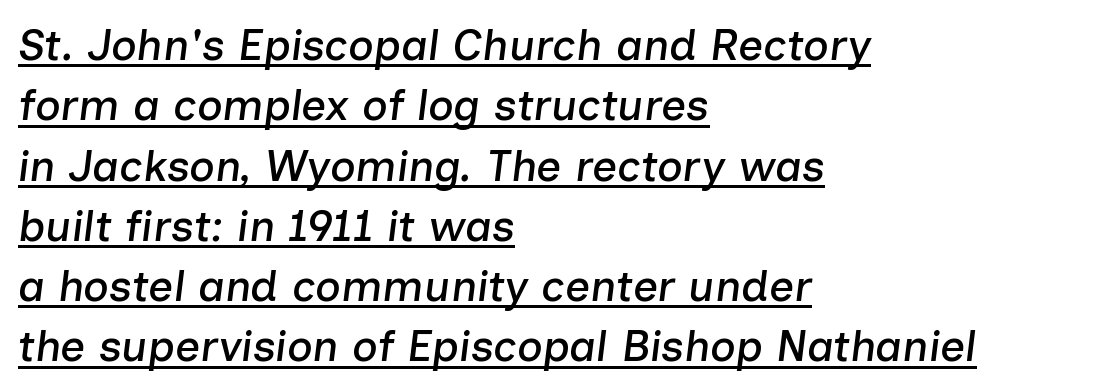
The image shows 44 px text type, italic (leaning right); set left-aligned, normal line spacing (1.37x), normal letter spacing, underlined; low stroke contrast and a medium x-height.
